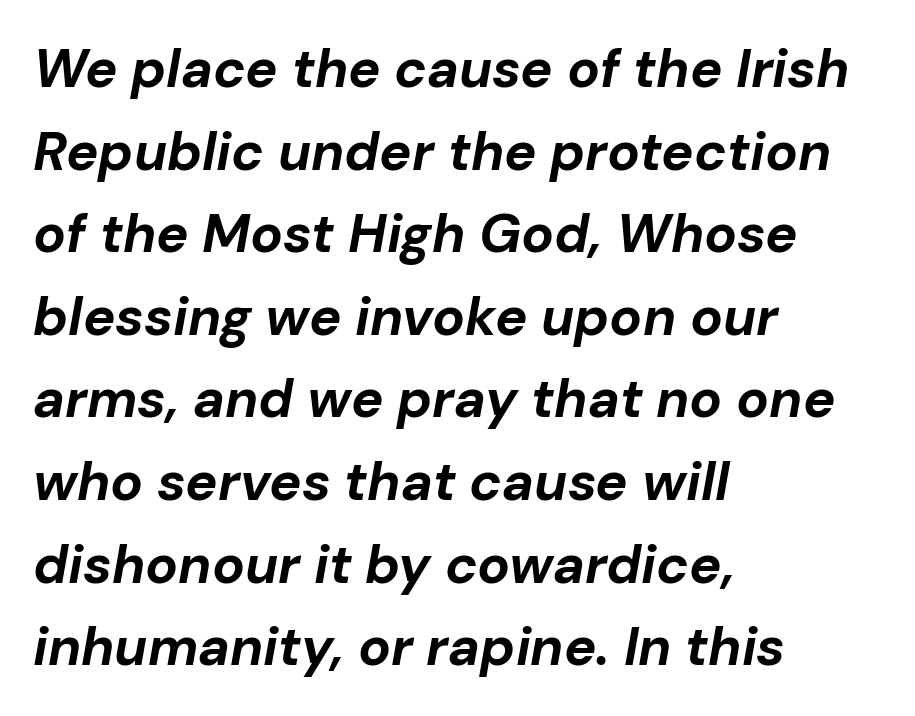
The compositor pushed each line to the left boundary. The characters look thick and weighty, a clear bold. Is this a fixed-width face? No — the glyphs have proportional, varying widths. There's an unmistakable incline to the writing here. Letter spacing: default. Underline: absent.
